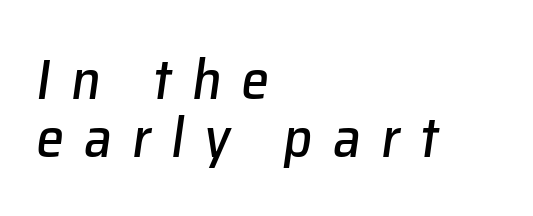
{"italic": "yes", "lean": "right", "slant_degrees": 8, "width": "normal", "stroke_contrast": "low", "x_height": "medium", "monospaced": "no", "underline": "no", "align": "left", "line_spacing": "tight", "line_spacing_ratio": 1.04, "letter_spacing": "wide", "letter_spacing_em": 0.36, "glyph_px": 56}
